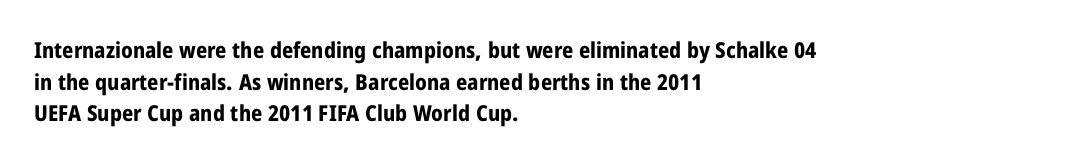
Q: Is the text bold? A: Yes.
Q: Is the text italic (slanted)? A: No, it is upright.
Q: Is the text underlined? A: No.
Q: How is the paragraph aligned? A: Left-aligned.
Q: Is the spacing between letters normal or unusually wide? A: Normal.
Q: Is the spacing between lines tight, normal or loose? A: Normal.
